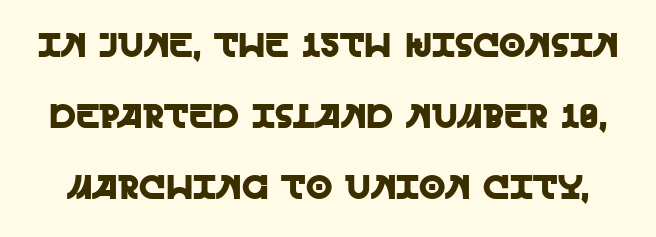
Tall strokes in this sample are plumb rather than angled. Tracking here is standard; glyphs follow each other at the usual distance. The foot of each line stays bare and open. Loosely led — the rows are spread out. The letters advance in unequal steps, a hallmark of proportional type. I'd call this a sans setting — the letters go barefoot.
